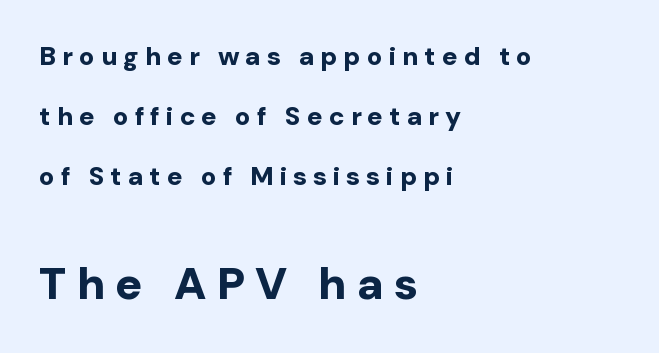
{"serif": "no", "italic": "no", "bold": "yes", "weight": "bold", "width": "normal", "stroke_contrast": "low", "x_height": "medium", "monospaced": "no", "underline": "no", "align": "left", "line_spacing": "loose", "line_spacing_ratio": 2.3, "letter_spacing": "wide", "letter_spacing_em": 0.23, "larger_block": "second", "size_ratio": 1.73, "glyph_px": 45}
